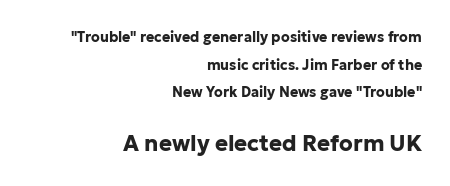
Q: Is the text bold? A: Yes.
Q: Is the text italic (slanted)? A: No, it is upright.
Q: Is the text underlined? A: No.
Q: How is the paragraph aligned? A: Right-aligned.
Q: Is the spacing between letters normal or unusually wide? A: Normal.
Q: Is the spacing between lines tight, normal or loose? A: Loose.
Q: Which block of text is set in a larger size, the first (top) or the second (bottom)? A: The second (bottom) one.
